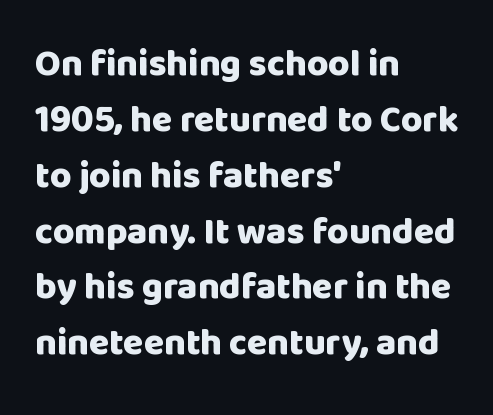
How are the letters spaced? Ordinarily, with no added tracking. Any mark beneath the type? The region is blank. Note the varied advance widths — an 'i' is clearly narrower than an 'm'. The line-height multiplier appears to be the usual default.
